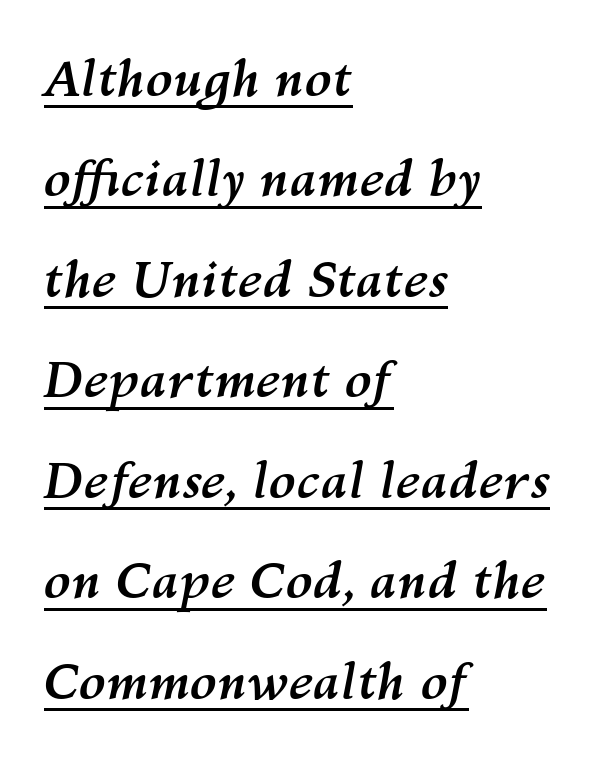
The image shows 50 px semibold type, italic (leaning right); set left-aligned, loose line spacing (2.01x), normal letter spacing, underlined; medium stroke contrast and a medium x-height.
